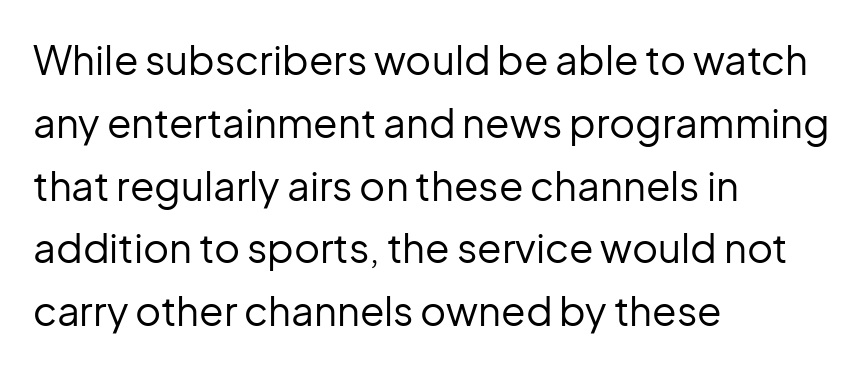
Looks like regular typesetting: each glyph gets only the width it needs. This rendering leaves character spacing at its baseline value. The strokes are not fattened; the text isn't bold. Type style note: lacks serifs. Lines of text with bare space underneath. Each new line begins a customary step beneath the previous one.
